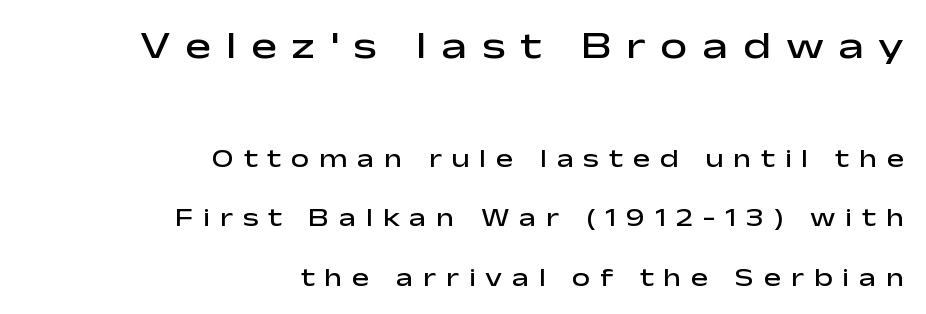
{"serif": "no", "italic": "no", "bold": "semi", "weight": "semibold", "width": "wide", "stroke_contrast": "low", "x_height": "medium", "monospaced": "no", "underline": "no", "align": "right", "line_spacing": "loose", "line_spacing_ratio": 2.29, "letter_spacing": "wide", "letter_spacing_em": 0.37, "larger_block": "first", "size_ratio": 1.5, "glyph_px": 39}
